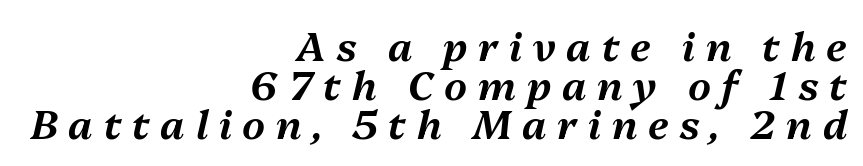
The image shows 40 px text type, italic (leaning right); set right-aligned, tight line spacing (0.97x), unusually wide letter spacing (+0.27 em), not underlined; medium stroke contrast and a medium x-height.
